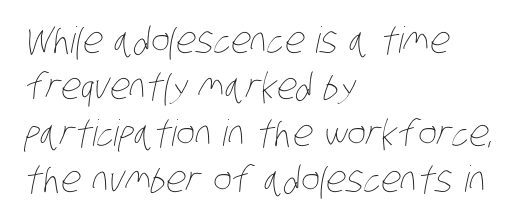
Q: Is the text bold? A: No.
Q: Is the text underlined? A: No.
Q: How is the paragraph aligned? A: Left-aligned.
Q: Is the spacing between letters normal or unusually wide? A: Normal.
Q: Is the spacing between lines tight, normal or loose? A: Normal.
Q: Width (condensed, normal, or wide)? A: Condensed.
Q: Stroke contrast? A: Low.
Q: x-height? A: Large.
Q: Monospaced? A: No.
